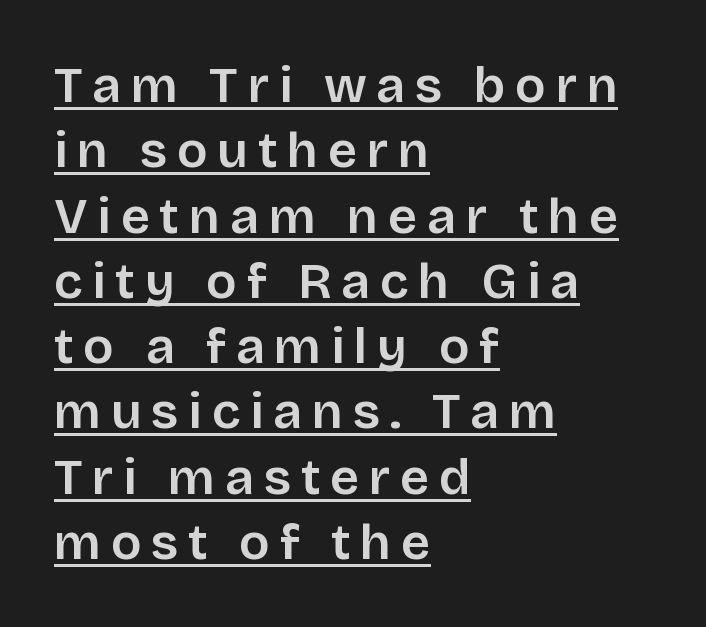
Short and long lines alike share a common starting point at left. The face used here is a sans, in the tradition of grotesques and geometrics. Evenly set lines give the paragraph a standard silhouette. Do the letters lean? They stand straight.
